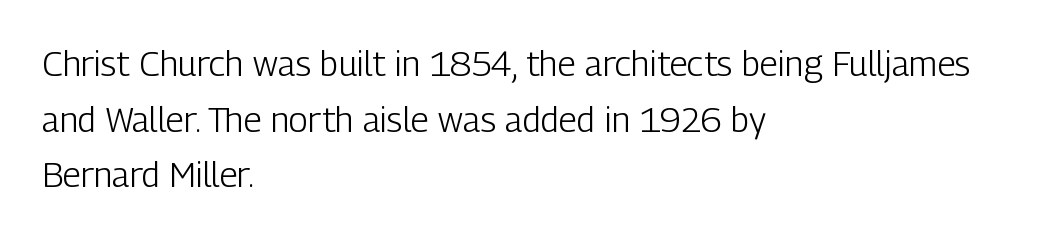
Q: Is the text bold? A: No.
Q: Is the text italic (slanted)? A: No, it is upright.
Q: Is the typeface a serif or a sans-serif typeface? A: Sans-serif.
Q: Is the text underlined? A: No.
Q: How is the paragraph aligned? A: Left-aligned.
Q: Is the spacing between letters normal or unusually wide? A: Normal.
Q: Is the spacing between lines tight, normal or loose? A: Normal.
Q: Width (condensed, normal, or wide)? A: Condensed.
Q: Stroke contrast? A: Low.
Q: x-height? A: Medium.
Q: Monospaced? A: No.
